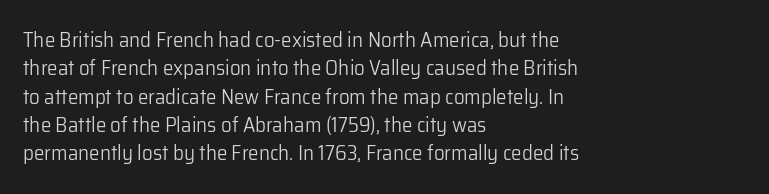
The image shows 21 px text type, upright; set left-aligned, normal line spacing (1.35x), normal letter spacing, not underlined.
